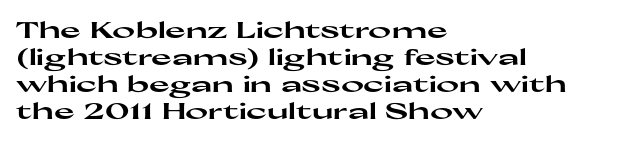
A typesetter would mark this as roman, not italic. What stands out about the letter spacing? Nothing — it is the standard amount. The baseline area is clear. Caption: bold face, heavy strokes.
